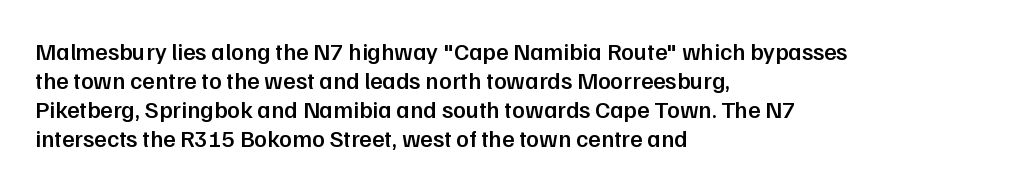
The image shows 24 px text type, upright; set left-aligned, line spacing 1.21x, normal letter spacing, not underlined.
